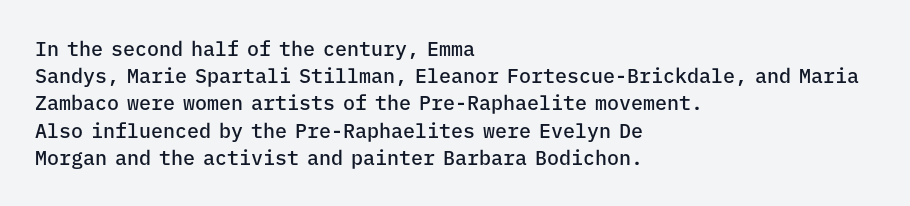
Normally led — the rows are evenly, conventionally spaced. The baseline area is clear. The passage shown is semibold, sitting just below true bold. Style check: upright.
